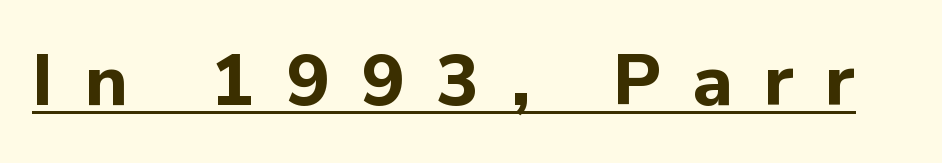
Q: Is the text bold? A: Yes.
Q: Is the text italic (slanted)? A: No, it is upright.
Q: Is the typeface a serif or a sans-serif typeface? A: Sans-serif.
Q: Is the text underlined? A: Yes.
Q: Is the spacing between letters normal or unusually wide? A: Unusually wide.
Q: Width (condensed, normal, or wide)? A: Normal.
Q: Stroke contrast? A: Low.
Q: x-height? A: Medium.
Q: Monospaced? A: No.
